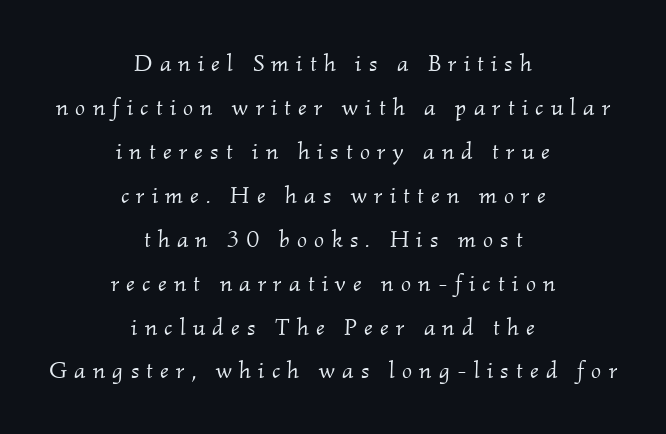
Q: Is the text bold? A: No.
Q: Is the text italic (slanted)? A: Yes, it leans right by about 2 degrees.
Q: Is the text underlined? A: No.
Q: How is the paragraph aligned? A: Centered.
Q: Is the spacing between letters normal or unusually wide? A: Unusually wide.
